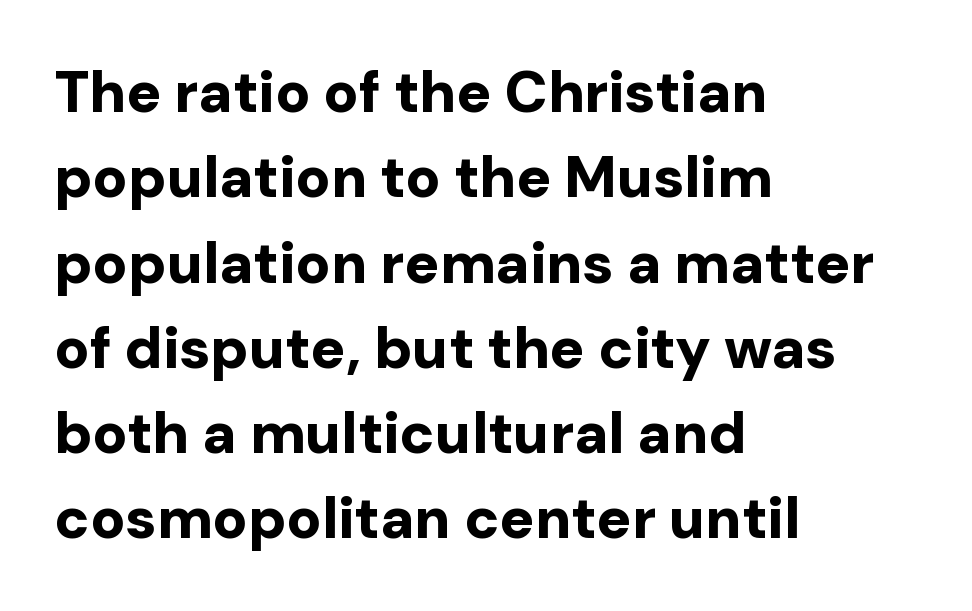
The rendering uses a moderate line-height, typical for paragraphs. One-word summary of the alignment: left. Is there any slant? The stems are plumb. The text was rendered using a sans face with plain stroke endings.
